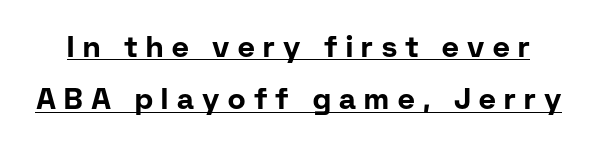
The image shows 29 px bold sans-serif type, upright; set line spacing 1.8x, unusually wide letter spacing (+0.29 em), underlined; low stroke contrast and a medium x-height.
